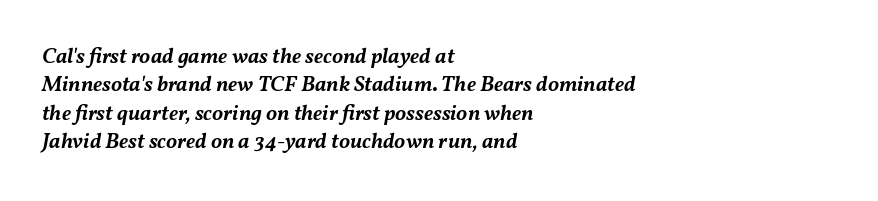
Q: Is the text bold? A: Semi-bold.
Q: Is the text italic (slanted)? A: Yes, it leans right by about 11 degrees.
Q: Is the text underlined? A: No.
Q: How is the paragraph aligned? A: Left-aligned.
Q: Is the spacing between letters normal or unusually wide? A: Normal.
Q: Is the spacing between lines tight, normal or loose? A: Normal.
